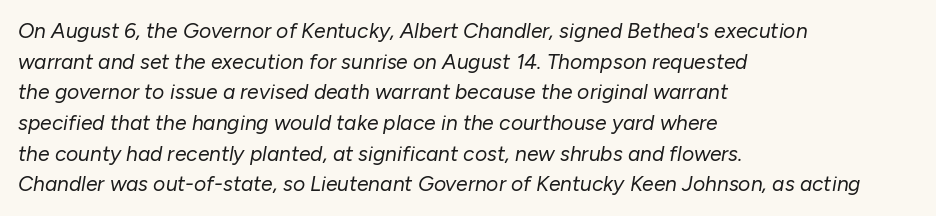
If you drew a ruler down the left edge, every line would touch it. Standard letterfit; no display-style spreading of the glyphs. The passage shown is not underscored anywhere. The lines sit at an ordinary, default distance from one another. Yep, that's italic — everything's leaning. Unbolded letterforms with no extra heft.
